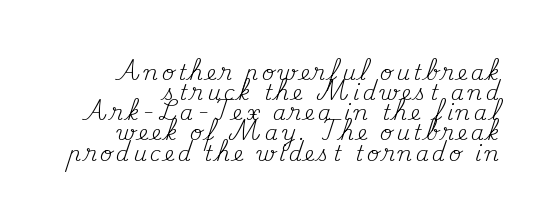
Q: Is the text bold? A: No.
Q: Is the text italic (slanted)? A: Yes.
Q: Is the text underlined? A: No.
Q: Is the spacing between lines tight, normal or loose? A: Tight.
